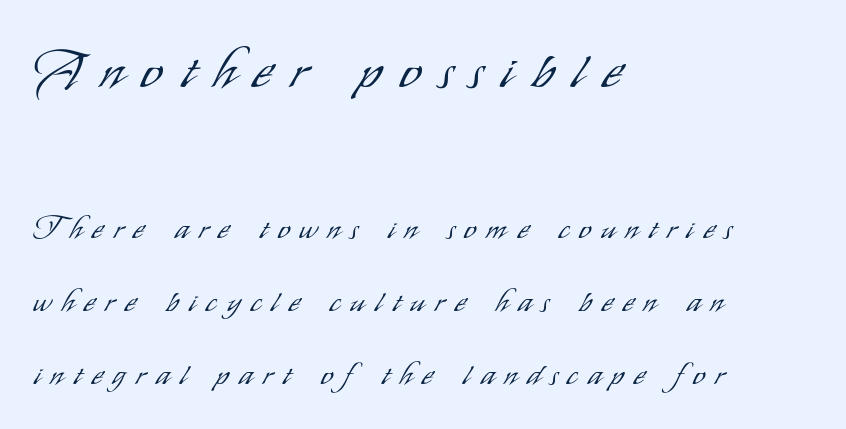
The image shows 55 px light, condensed sans-serif type; set left-aligned, loose line spacing (2.36x), unusually wide letter spacing (+0.34 em), not underlined; the first (top) block is 1.77x larger; low stroke contrast and a small x-height.
